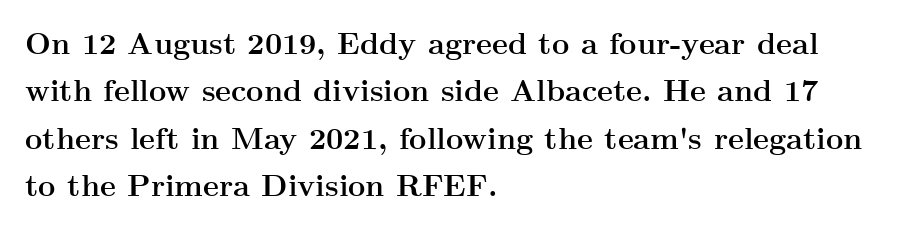
Q: Is the text bold? A: Yes.
Q: Is the text italic (slanted)? A: No, it is upright.
Q: Is the typeface a serif or a sans-serif typeface? A: Serif.
Q: Is the text underlined? A: No.
Q: How is the paragraph aligned? A: Left-aligned.
Q: Is the spacing between letters normal or unusually wide? A: Normal.
Q: Is the spacing between lines tight, normal or loose? A: Normal.
Q: Width (condensed, normal, or wide)? A: Wide.
Q: Stroke contrast? A: Medium.
Q: x-height? A: Small.
Q: Monospaced? A: No.
